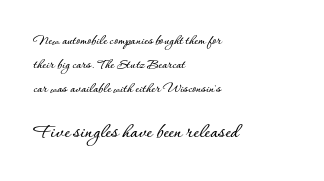
Q: Is the text italic (slanted)? A: Yes.
Q: Is the text underlined? A: No.
Q: How is the paragraph aligned? A: Left-aligned.
Q: Is the spacing between letters normal or unusually wide? A: Normal.
Q: Is the spacing between lines tight, normal or loose? A: Normal.
Q: Which block of text is set in a larger size, the first (top) or the second (bottom)? A: The second (bottom) one.
